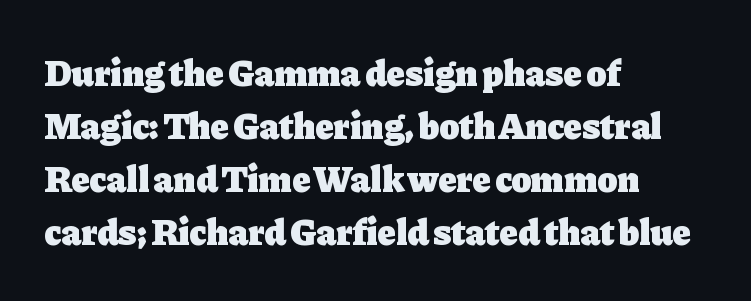
{"serif": "yes", "italic": "no", "bold": "yes", "weight": "heavy", "width": "normal", "stroke_contrast": "low", "x_height": "medium", "monospaced": "no", "underline": "no", "align": "left", "line_spacing": "normal", "line_spacing_ratio": 1.43, "letter_spacing": "normal", "letter_spacing_em": 0.0, "glyph_px": 37}
